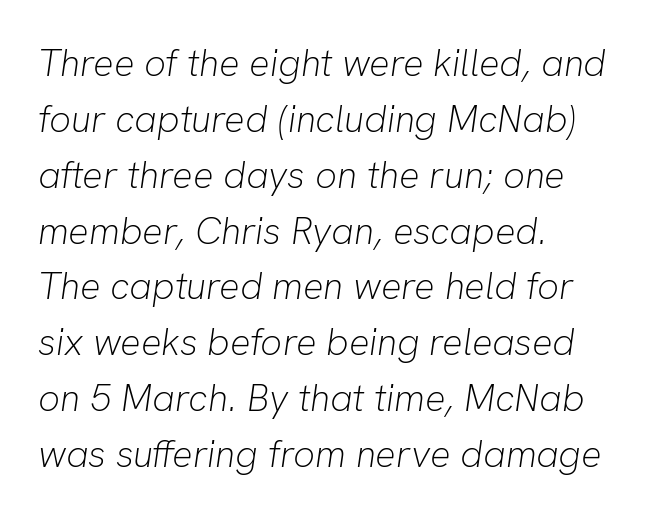
{"italic": "yes", "lean": "right", "slant_degrees": 8, "bold": "no", "weight": "light", "width": "normal", "stroke_contrast": "low", "x_height": "medium", "monospaced": "no", "underline": "no", "align": "left", "line_spacing": "normal", "line_spacing_ratio": 1.47, "letter_spacing": "normal", "letter_spacing_em": 0.0, "glyph_px": 38}
